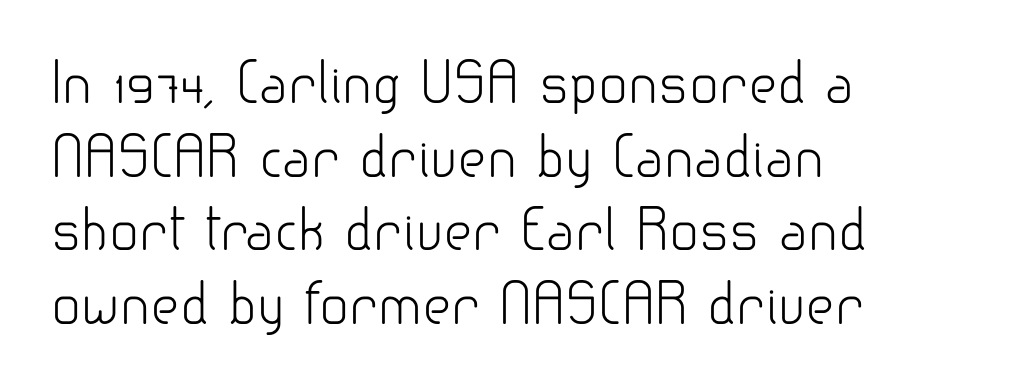
Q: Is the text bold? A: No.
Q: Is the text italic (slanted)? A: No, it is upright.
Q: Is the typeface a serif or a sans-serif typeface? A: Sans-serif.
Q: Is the text underlined? A: No.
Q: How is the paragraph aligned? A: Left-aligned.
Q: Is the spacing between letters normal or unusually wide? A: Normal.
Q: Is the spacing between lines tight, normal or loose? A: Normal.
Q: Width (condensed, normal, or wide)? A: Normal.
Q: Stroke contrast? A: Low.
Q: x-height? A: Small.
Q: Monospaced? A: No.
